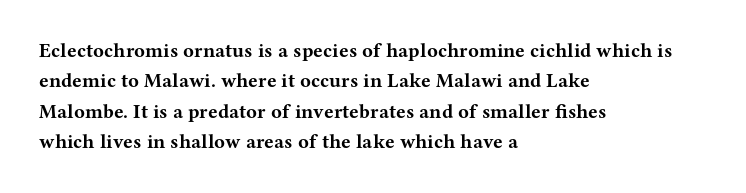
{"italic": "no", "bold": "yes", "underline": "no", "align": "left", "line_spacing": "normal", "line_spacing_ratio": 1.52, "letter_spacing": "normal", "letter_spacing_em": 0.0, "glyph_px": 20}
